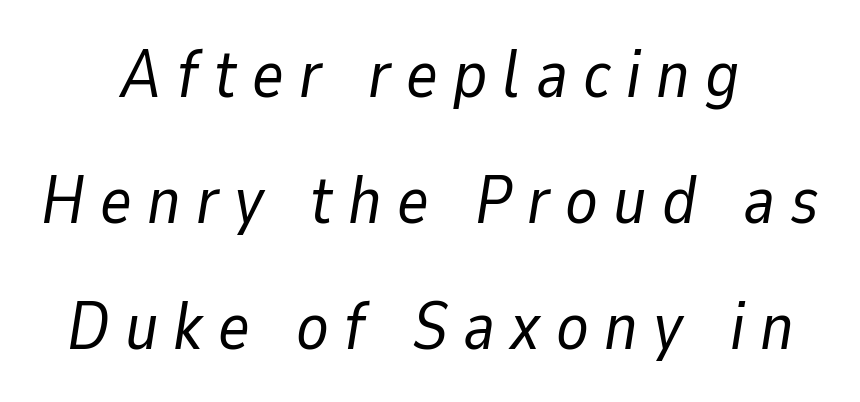
The image shows 67 px regular-weight type, italic (leaning right); set centered, line spacing 1.88x, unusually wide letter spacing (+0.23 em), not underlined; low stroke contrast and a medium x-height.
